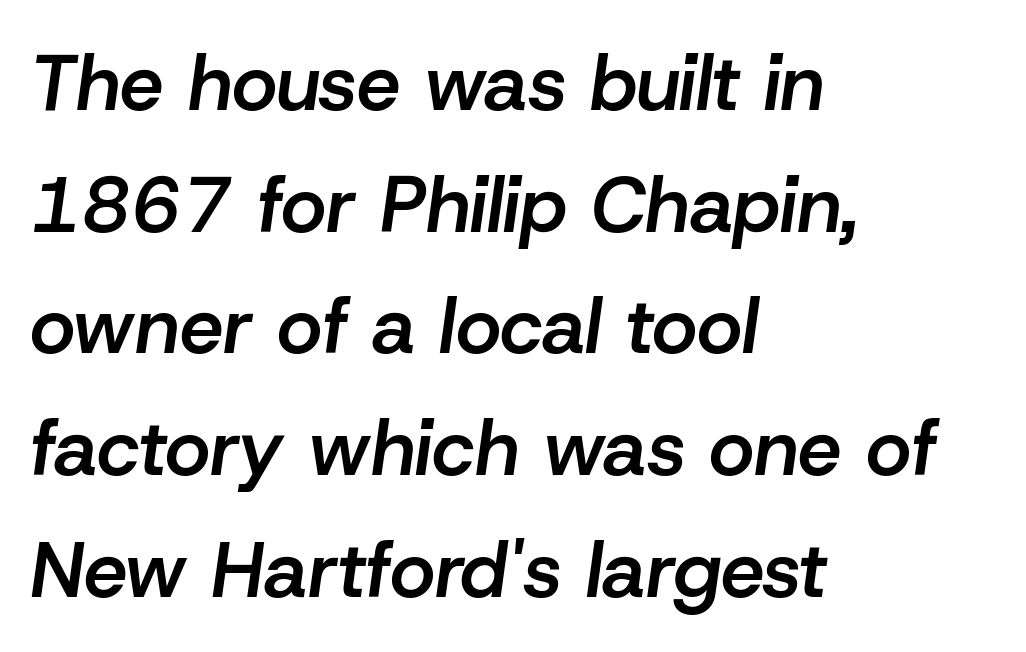
The leading is moderate, giving the passage an even texture. Letters rest on an invisible, unmarked baseline. Reading down the block, your eye returns to a fixed left position each line. The face used here is proportionally spaced, like ordinary book or web type.
